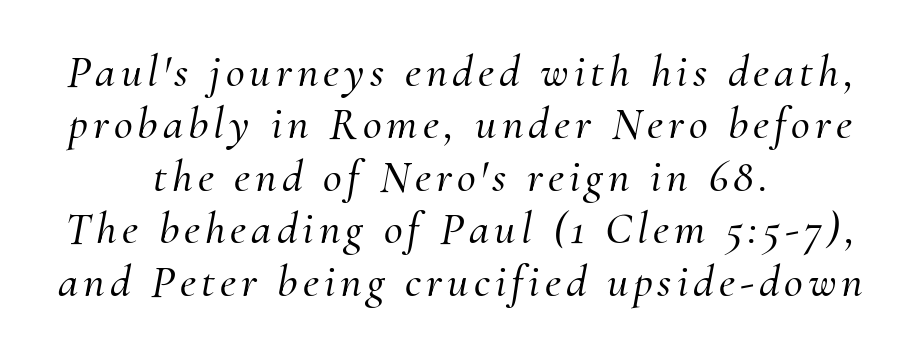
Has an underline been added? It has not. The axis of the letterforms is tilted away from vertical. Teacher's note: observe the equal gaps on both sides — that is centered alignment. Here the designer chose a conventional face with non-uniform glyph widths.
